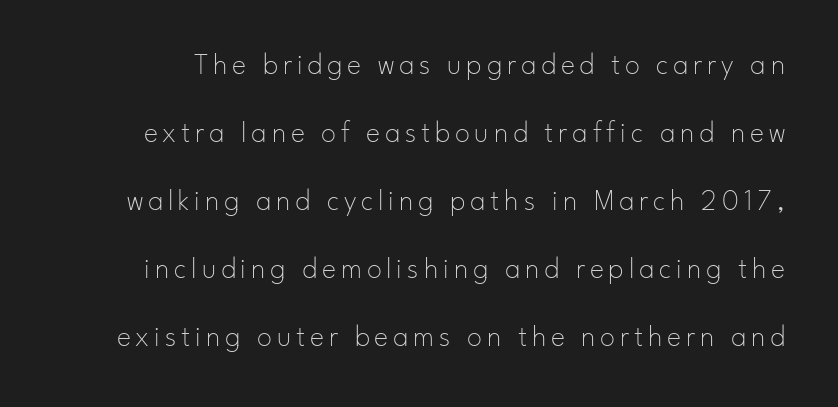
The image shows 30 px thin sans-serif type, upright; set loose line spacing (2.27x), not underlined; low stroke contrast and a small x-height.
